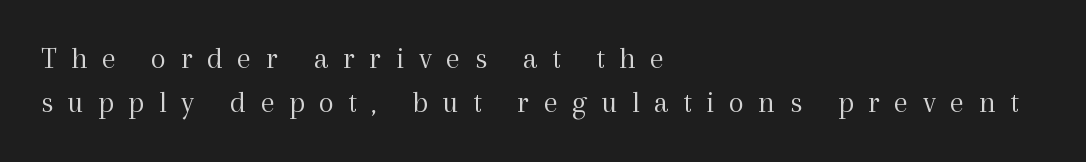
The image shows 31 px light serif type, upright; set left-aligned, normal line spacing (1.42x), unusually wide letter spacing (+0.47 em), not underlined; a medium x-height.
